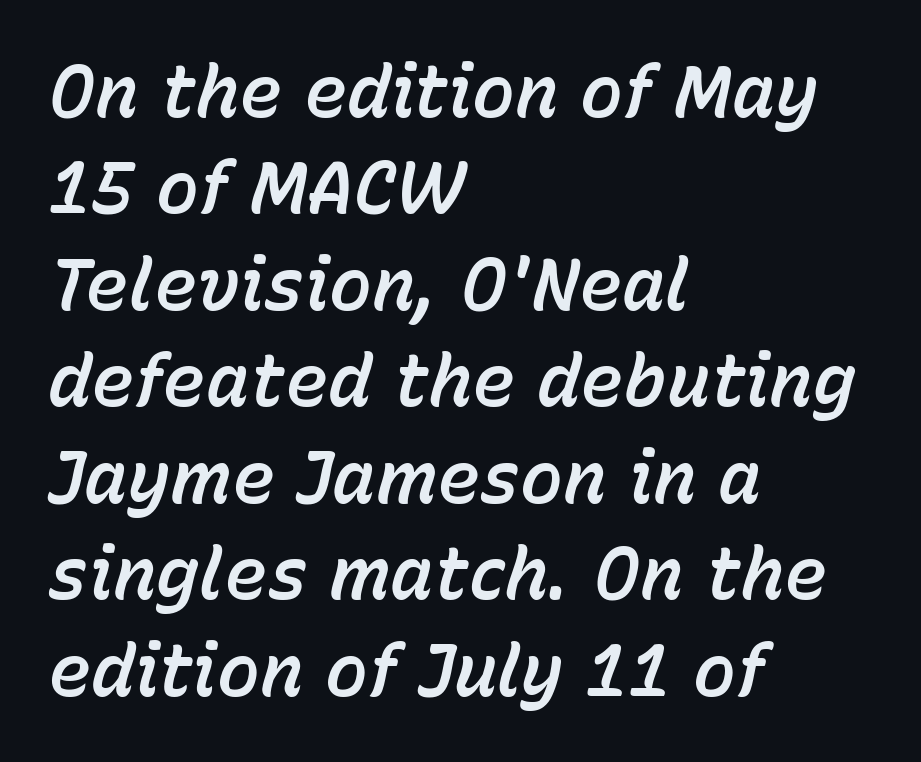
{"italic": "yes", "lean": "right", "slant_degrees": 15, "width": "normal", "stroke_contrast": "low", "x_height": "medium", "monospaced": "no", "underline": "no", "align": "left", "line_spacing": "normal", "line_spacing_ratio": 1.34, "letter_spacing": "normal", "letter_spacing_em": 0.0, "glyph_px": 72}
